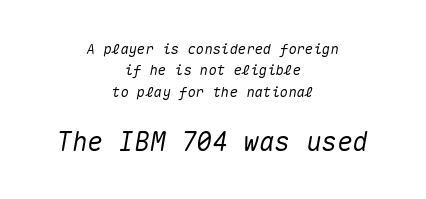
{"italic": "yes", "lean": "right", "slant_degrees": 10, "underline": "no", "align": "center", "line_spacing": "normal", "line_spacing_ratio": 1.53, "letter_spacing": "normal", "letter_spacing_em": 0.0, "larger_block": "second", "size_ratio": 1.86, "glyph_px": 26}
